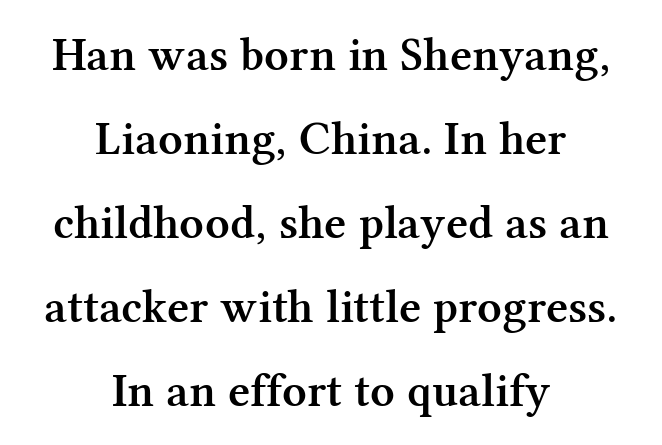
{"serif": "yes", "italic": "no", "bold": "semi", "weight": "semibold", "width": "normal", "stroke_contrast": "medium", "x_height": "medium", "monospaced": "no", "underline": "no", "align": "center", "line_spacing_ratio": 1.75, "letter_spacing": "normal", "letter_spacing_em": 0.0, "glyph_px": 48}
